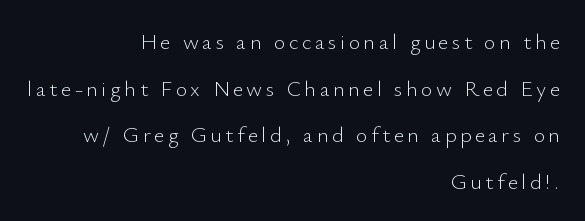
The image shows 22 px text type, upright; set right-aligned, loose line spacing (2.12x), not underlined.
